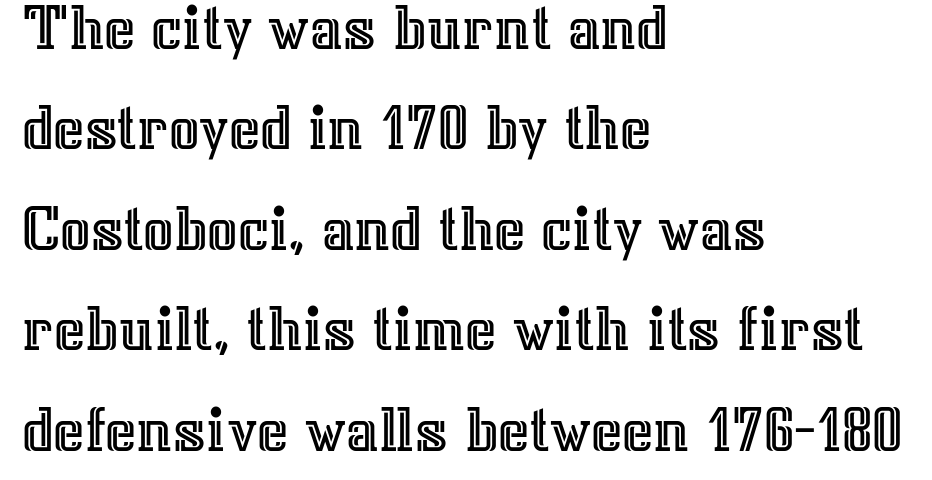
Q: Is the text italic (slanted)? A: No, it is upright.
Q: Is the text underlined? A: No.
Q: How is the paragraph aligned? A: Left-aligned.
Q: Is the spacing between letters normal or unusually wide? A: Normal.
Q: Is the spacing between lines tight, normal or loose? A: Normal.
Q: Width (condensed, normal, or wide)? A: Normal.
Q: x-height? A: Medium.
Q: Monospaced? A: No.
